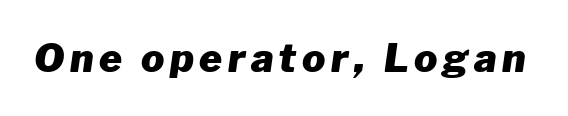
Do the characters align in a grid? No, the font is proportional. The foot of each line stays bare and open. Every letter is thick-stroked: bold, no question. Slanted lettering throughout.
